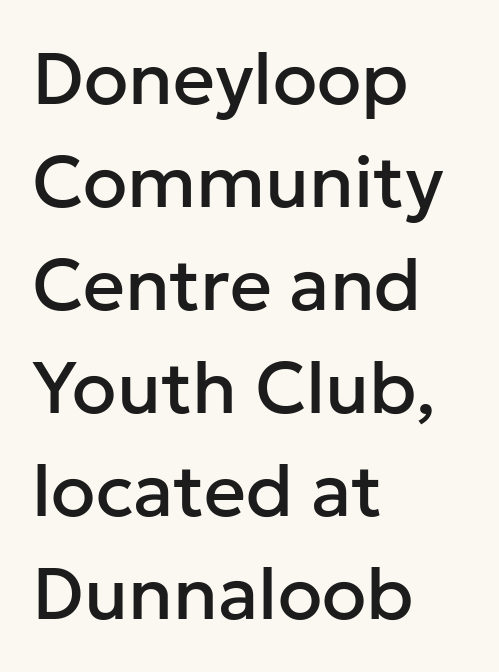
Q: Is the text italic (slanted)? A: No, it is upright.
Q: Is the typeface a serif or a sans-serif typeface? A: Sans-serif.
Q: Is the text underlined? A: No.
Q: How is the paragraph aligned? A: Left-aligned.
Q: Is the spacing between letters normal or unusually wide? A: Normal.
Q: Is the spacing between lines tight, normal or loose? A: Normal.
Q: Width (condensed, normal, or wide)? A: Normal.
Q: Stroke contrast? A: Low.
Q: x-height? A: Medium.
Q: Monospaced? A: No.
